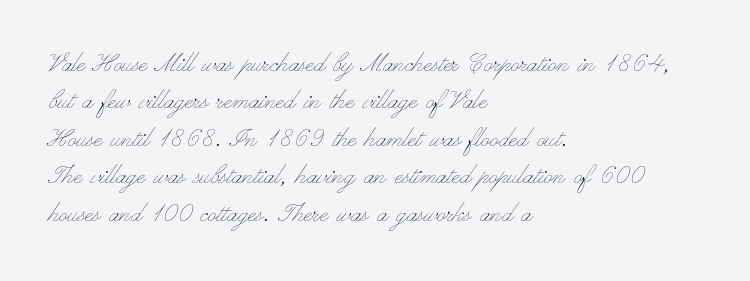
Q: Is the text bold? A: No.
Q: Is the text italic (slanted)? A: Yes.
Q: Is the text underlined? A: No.
Q: How is the paragraph aligned? A: Left-aligned.
Q: Is the spacing between letters normal or unusually wide? A: Normal.
Q: Is the spacing between lines tight, normal or loose? A: Normal.
Q: Width (condensed, normal, or wide)? A: Wide.
Q: Stroke contrast? A: Low.
Q: x-height? A: Small.
Q: Monospaced? A: No.
